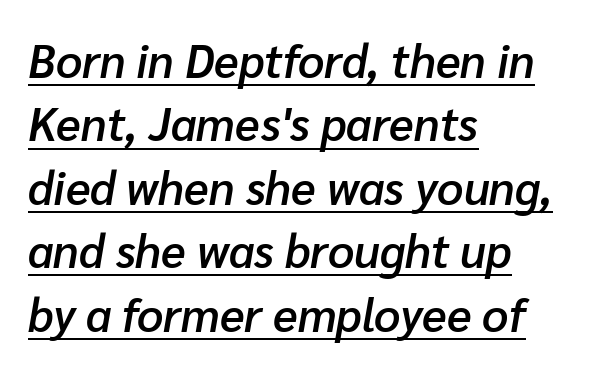
Q: Is the text bold? A: Semi-bold.
Q: Is the text italic (slanted)? A: Yes, it leans right by about 10 degrees.
Q: Is the text underlined? A: Yes.
Q: How is the paragraph aligned? A: Left-aligned.
Q: Is the spacing between letters normal or unusually wide? A: Normal.
Q: Is the spacing between lines tight, normal or loose? A: Normal.
Q: Width (condensed, normal, or wide)? A: Normal.
Q: Stroke contrast? A: Low.
Q: x-height? A: Medium.
Q: Monospaced? A: No.
